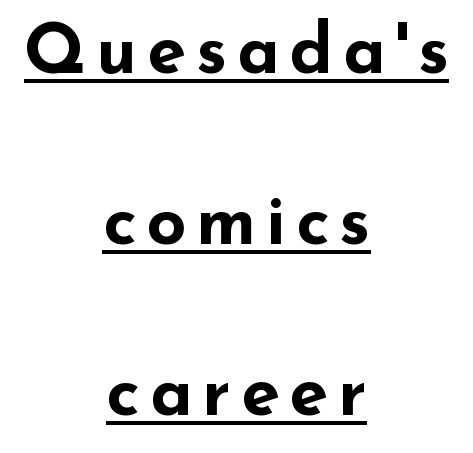
The image shows 70 px bold, wide sans-serif type, upright; set centered, loose line spacing (2.44x), underlined; low stroke contrast and a small x-height.
